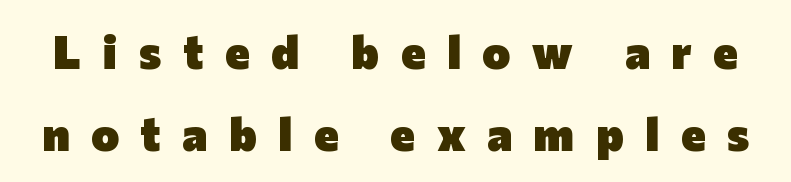
The image shows 47 px heavy sans-serif type, upright; set line spacing 1.74x, unusually wide letter spacing (+0.46 em), not underlined; low stroke contrast and a medium x-height.
